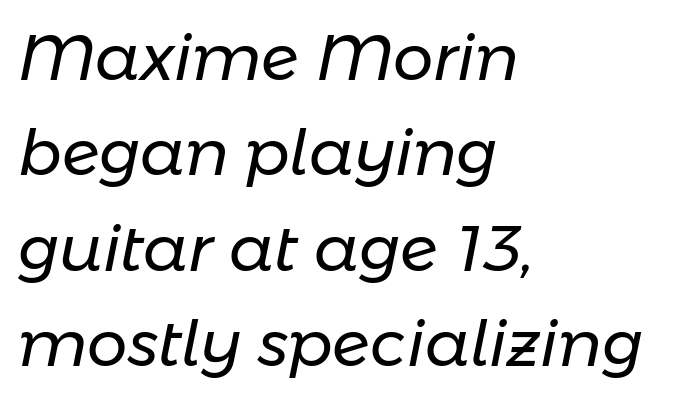
The image shows 64 px regular-weight type, italic (leaning right); set left-aligned, normal line spacing (1.49x), normal letter spacing, not underlined; low stroke contrast and a medium x-height.
